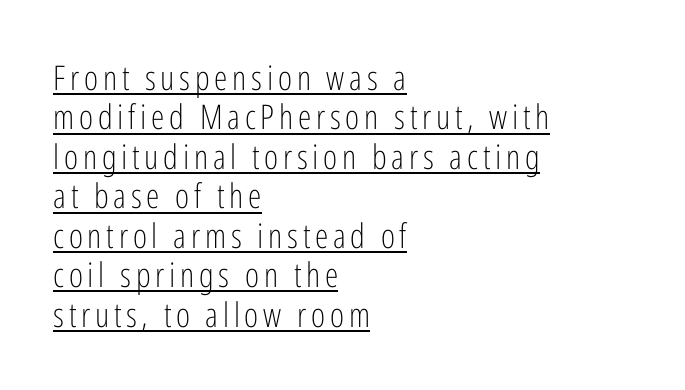
Underline: present. Italic? Not at all — the glyphs are vertical. Each stroke keeps to a modest, everyday thickness or less. The face used here is a sans, in the tradition of grotesques and geometrics. Do the characters align in a grid? No, the font is proportional.
